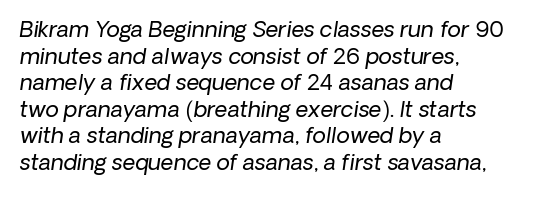
The image shows 22 px text type; set left-aligned, line spacing 1.21x, normal letter spacing, not underlined.
